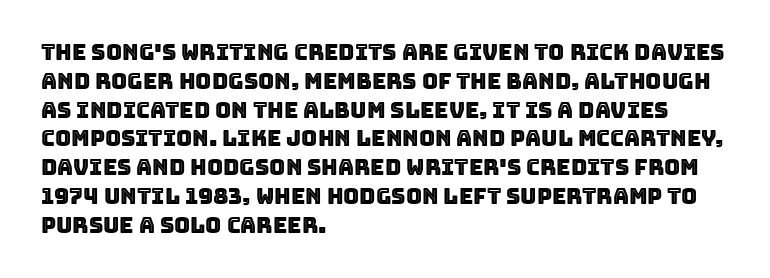
Descender tails drop into unmarked territory. Horizontal alignment here is leftward, the default for most running prose. Does extra space separate the letters? No, they use regular spacing. Upright lettering throughout. Evenly set lines give the paragraph a standard silhouette.
